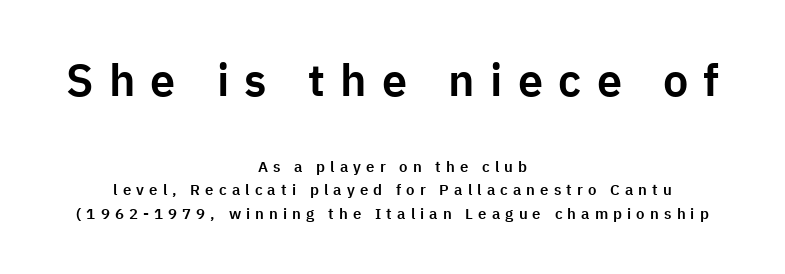
{"serif": "no", "italic": "no", "width": "normal", "stroke_contrast": "low", "x_height": "medium", "monospaced": "no", "underline": "no", "align": "center", "line_spacing": "normal", "line_spacing_ratio": 1.59, "letter_spacing": "wide", "letter_spacing_em": 0.34, "larger_block": "first", "size_ratio": 3.0, "glyph_px": 45}
